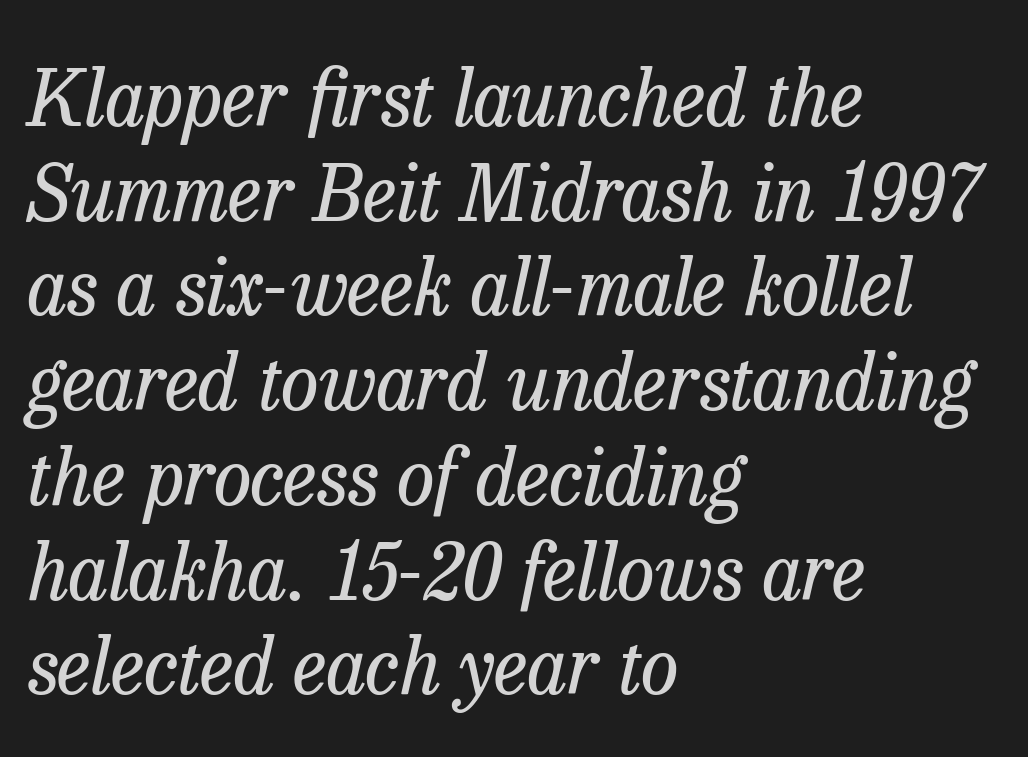
Bare-footed words on every line. Honestly, the letter spacing is just normal — you wouldn't notice it. Is this a sans? No — the strokes have serifs. This sample uses an oblique cut, with every glyph tilted off the vertical. This sample has the flowing, uneven cadence of proportional lettering.
